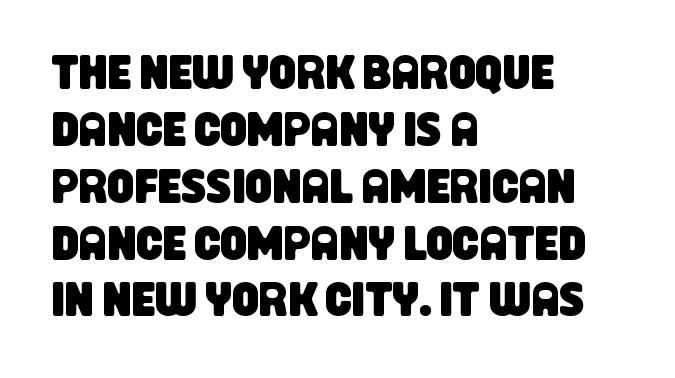
The image shows 47 px condensed sans-serif type; set left-aligned, line spacing 1.21x, normal letter spacing, not underlined; low stroke contrast and a large x-height.
